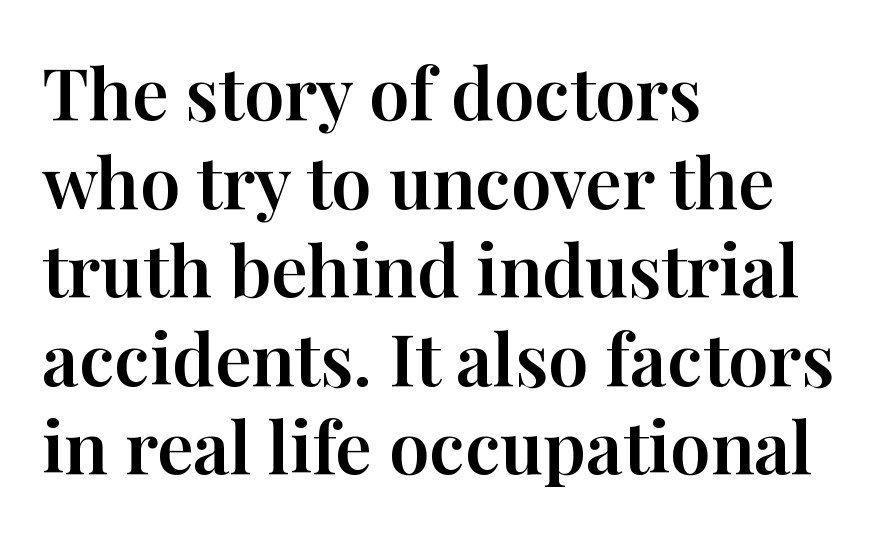
{"serif": "yes", "italic": "no", "width": "normal", "stroke_contrast": "high", "x_height": "medium", "monospaced": "no", "underline": "no", "align": "left", "line_spacing_ratio": 1.23, "letter_spacing": "normal", "letter_spacing_em": 0.0, "glyph_px": 72}
